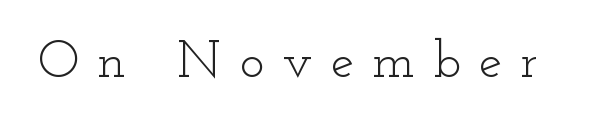
The image shows 52 px light, wide serif type, upright; set unusually wide letter spacing (+0.35 em), not underlined; low stroke contrast and a small x-height.
